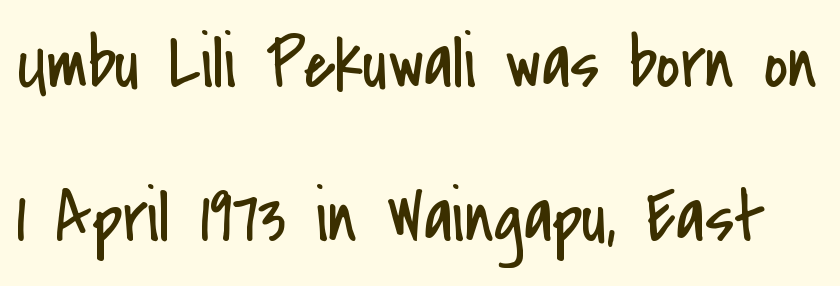
Type without underlining. Vertical spacing — loose. Do the characters align in a grid? No, the font is proportional. Does extra space separate the letters? No, they use regular spacing.
